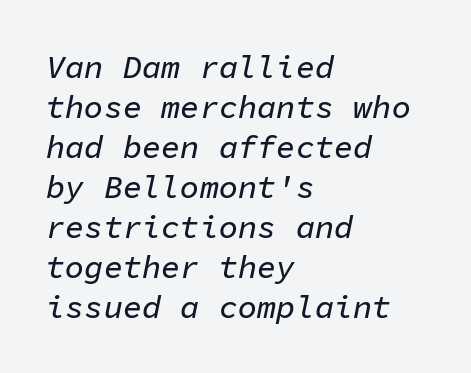
The rendering keeps characters at their native spacing. The passage shown is typed in a monospace face where columns stay perfectly aligned. This sample uses an oblique cut, with every glyph tilted off the vertical. Clear beneath every line of the passage. Baseline-to-baseline distance is the conventional proportion of letter height.
